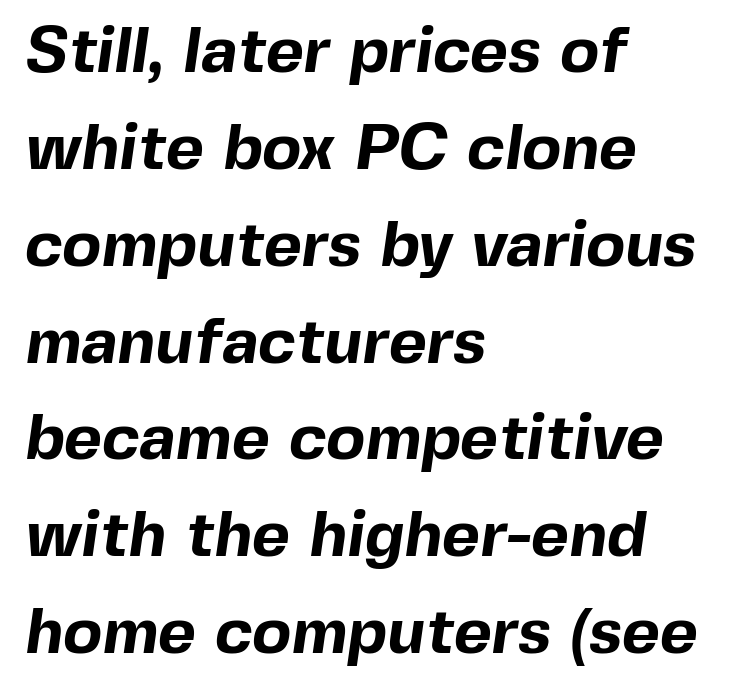
{"serif": "no", "bold": "yes", "weight": "bold", "width": "normal", "x_height": "medium", "monospaced": "no", "underline": "no", "align": "left", "line_spacing": "normal", "line_spacing_ratio": 1.49, "letter_spacing": "normal", "letter_spacing_em": 0.0, "glyph_px": 65}
